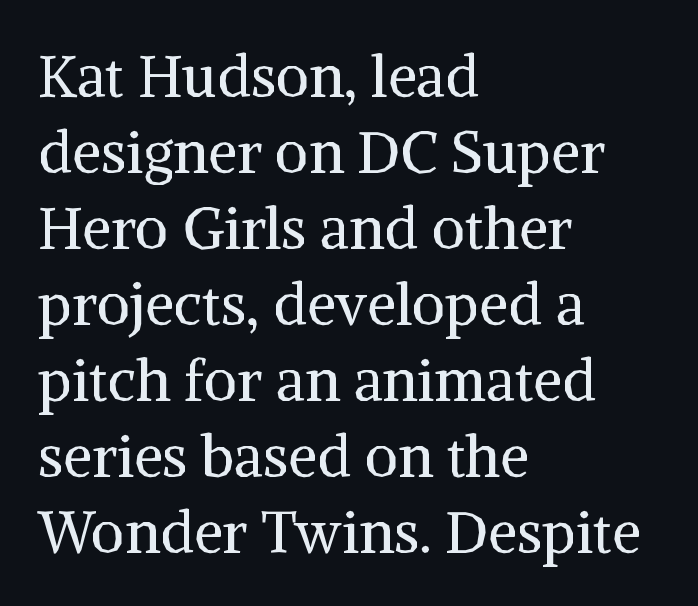
Is this a heavy cut? Hardly; it is regular or lighter. Do the characters align in a grid? No, the font is proportional. Baseline-to-baseline distance is the conventional proportion of letter height. Inter-character spacing is left at the font's built-in metrics. The baseline area is clear. Compared with a centered layout, this one pins lines to the left instead.
